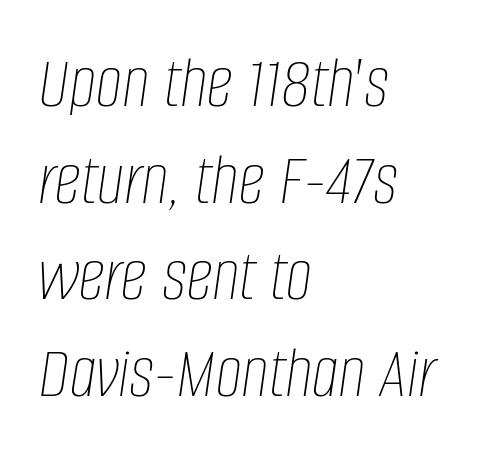
Q: Is the text bold? A: No.
Q: Is the text italic (slanted)? A: Yes, it leans right by about 8 degrees.
Q: Is the text underlined? A: No.
Q: How is the paragraph aligned? A: Left-aligned.
Q: Is the spacing between letters normal or unusually wide? A: Normal.
Q: Is the spacing between lines tight, normal or loose? A: Normal.
Q: Width (condensed, normal, or wide)? A: Condensed.
Q: Stroke contrast? A: Low.
Q: x-height? A: Large.
Q: Monospaced? A: No.
